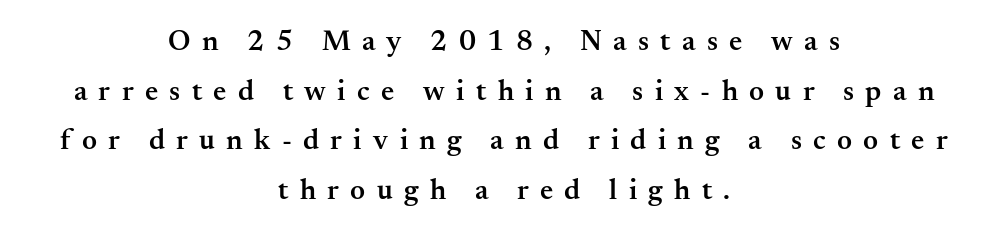
The image shows 29 px semibold serif type, upright; set centered, line spacing 1.71x, unusually wide letter spacing (+0.39 em), not underlined; medium stroke contrast and a small x-height.
